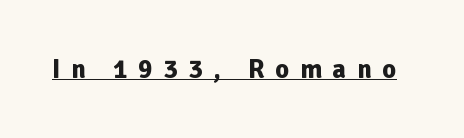
Q: Is the text bold? A: Yes.
Q: Is the text italic (slanted)? A: No, it is upright.
Q: Is the text underlined? A: Yes.
Q: Is the spacing between letters normal or unusually wide? A: Unusually wide.
